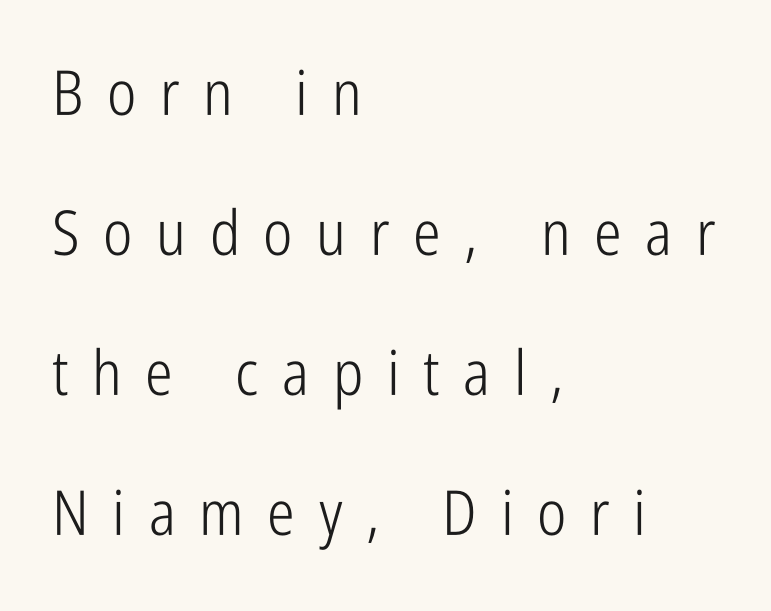
{"serif": "no", "italic": "no", "bold": "no", "weight": "light", "width": "condensed", "stroke_contrast": "low", "x_height": "medium", "monospaced": "no", "underline": "no", "align": "left", "line_spacing": "loose", "line_spacing_ratio": 2.26, "letter_spacing": "wide", "letter_spacing_em": 0.38, "glyph_px": 62}
